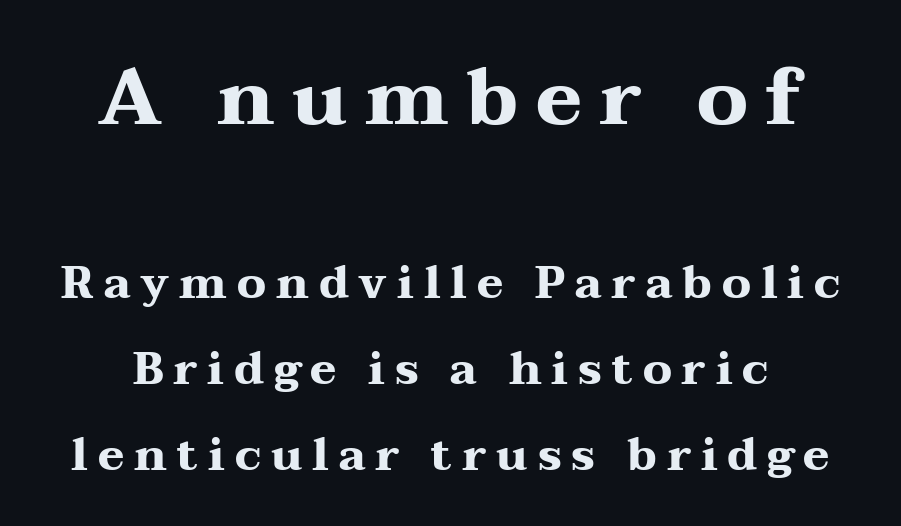
{"serif": "yes", "italic": "no", "bold": "yes", "weight": "heavy", "width": "wide", "stroke_contrast": "medium", "x_height": "medium", "monospaced": "no", "underline": "no", "align": "center", "line_spacing": "loose", "line_spacing_ratio": 1.91, "letter_spacing": "wide", "letter_spacing_em": 0.22, "larger_block": "first", "size_ratio": 1.76, "glyph_px": 79}
